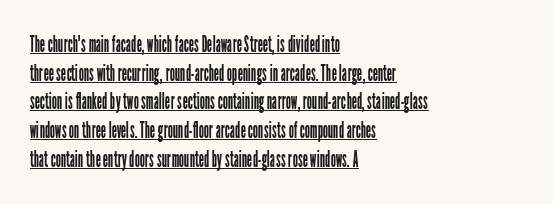
You could call the tracking neutral — neither tight nor loose. Does the lettering tilt? It doesn't — this is upright. Weight: regular or lighter. Reading down the block, your eye returns to a fixed left position each line. The glyphs are accompanied by a horizontal stroke just below them. Reading down the column, the eye jumps a familiar distance to each next line.
